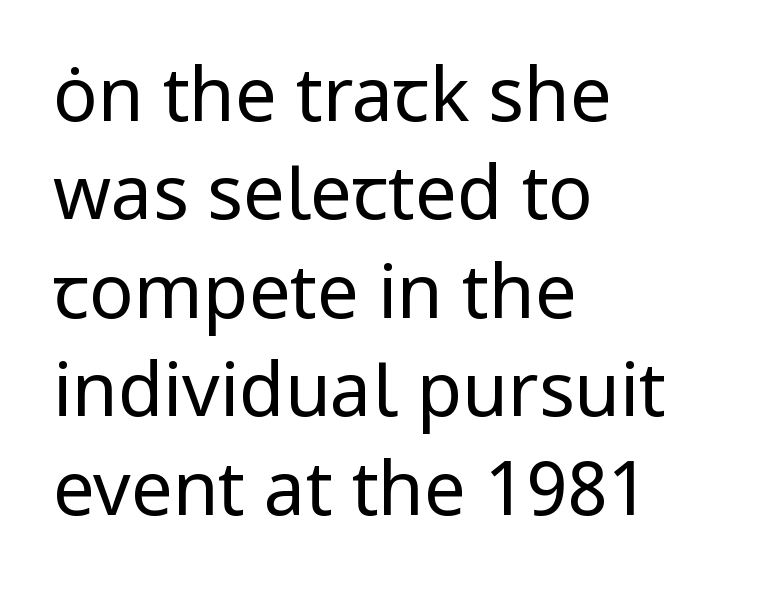
The image shows 74 px regular-weight sans-serif type, upright; set left-aligned, normal line spacing (1.33x), normal letter spacing, not underlined; low stroke contrast and a medium x-height.
